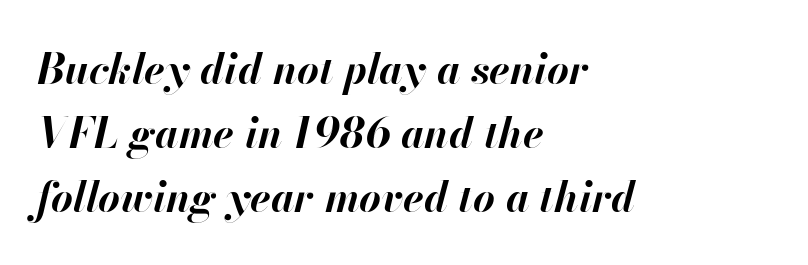
The image shows 42 px bold type, italic (leaning right); set left-aligned, normal line spacing (1.52x), normal letter spacing, not underlined; high stroke contrast and a small x-height.
